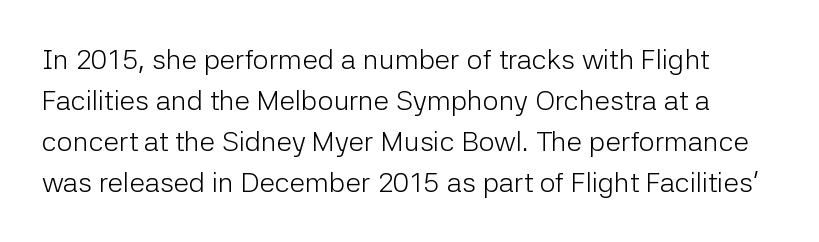
Q: Is the text bold? A: No.
Q: Is the text italic (slanted)? A: No, it is upright.
Q: Is the typeface a serif or a sans-serif typeface? A: Sans-serif.
Q: Is the text underlined? A: No.
Q: Is the spacing between letters normal or unusually wide? A: Normal.
Q: Is the spacing between lines tight, normal or loose? A: Normal.
Q: Width (condensed, normal, or wide)? A: Normal.
Q: Stroke contrast? A: Low.
Q: x-height? A: Medium.
Q: Monospaced? A: No.
